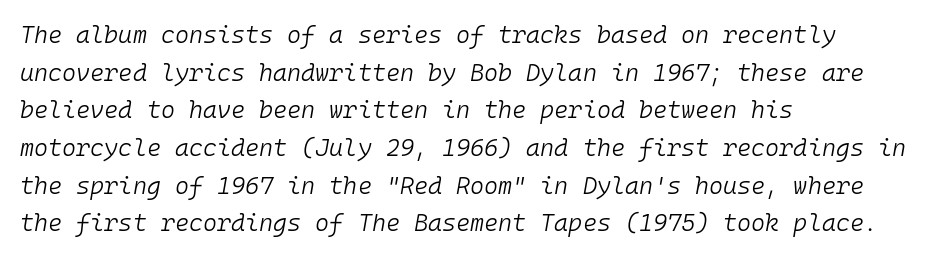
The image shows 24 px text type, italic (leaning right); set left-aligned, normal line spacing (1.57x), normal letter spacing, not underlined.
